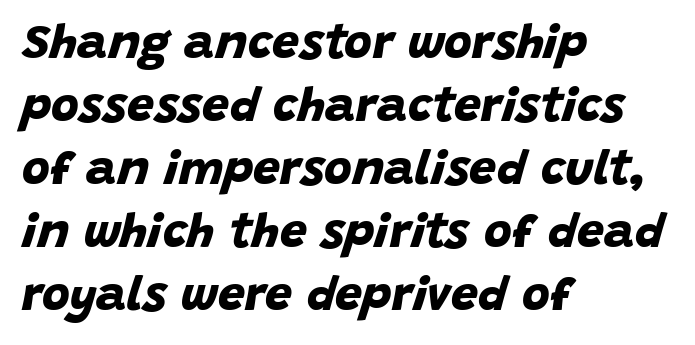
The passage shown is typed in a proportional face where columns would drift. The font family rendered here belongs to the sans-serif group. This sample is left-justified, so line endings fall wherever the words run out. The lines sit at an ordinary, default distance from one another. This sample uses plain, unmodified letter spacing. Decoration check: the copy has no underline.
